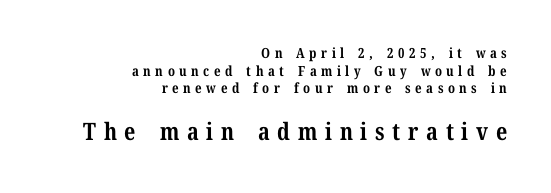
Which chunk is bigger? The second one — the bottom block dwarfs the top. Thick stems and heavy bowls — unmistakably bold. Reading down the block, your eye finds every line finishing at a fixed right position. Short note: letters widely spaced. The axis of the letterforms is exactly vertical. Successive baselines arrive at the customary interval.
